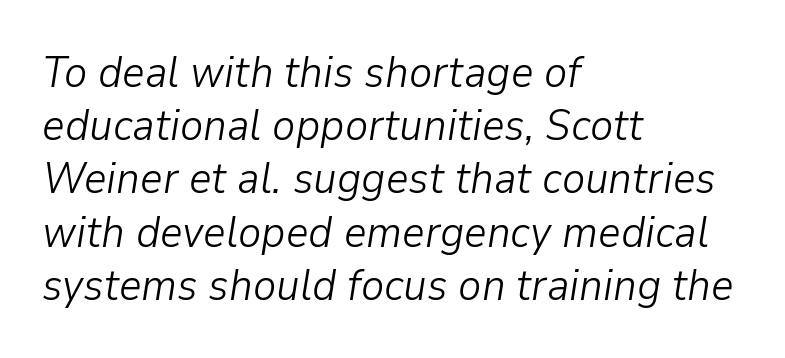
Each letter keeps its own natural width here, so spacing adapts to shape. The font is comparable to plain body text, perhaps lighter. The setting favours the left margin, as ordinary paragraphs usually do. Is the letter spacing exaggerated? No — it looks like the ordinary default. The zone under the glyphs is completely vacant. If you drew a line through each stem, it would be angled.
